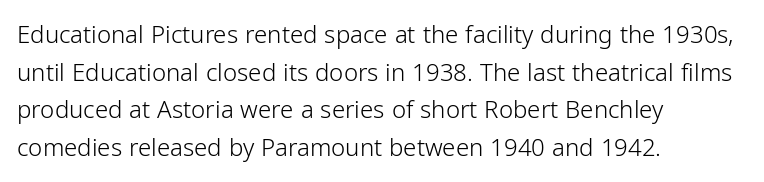
Q: Is the text bold? A: No.
Q: Is the text italic (slanted)? A: No, it is upright.
Q: Is the text underlined? A: No.
Q: How is the paragraph aligned? A: Left-aligned.
Q: Is the spacing between letters normal or unusually wide? A: Normal.
Q: Is the spacing between lines tight, normal or loose? A: Normal.
